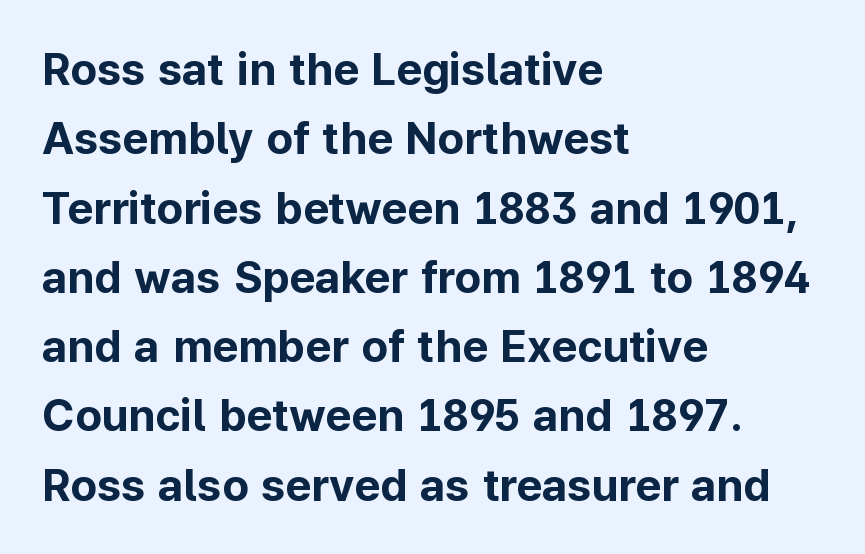
{"serif": "no", "italic": "no", "bold": "yes", "weight": "bold", "width": "normal", "stroke_contrast": "low", "x_height": "medium", "monospaced": "no", "underline": "no", "align": "left", "line_spacing": "normal", "line_spacing_ratio": 1.54, "letter_spacing": "normal", "letter_spacing_em": 0.0, "glyph_px": 45}
